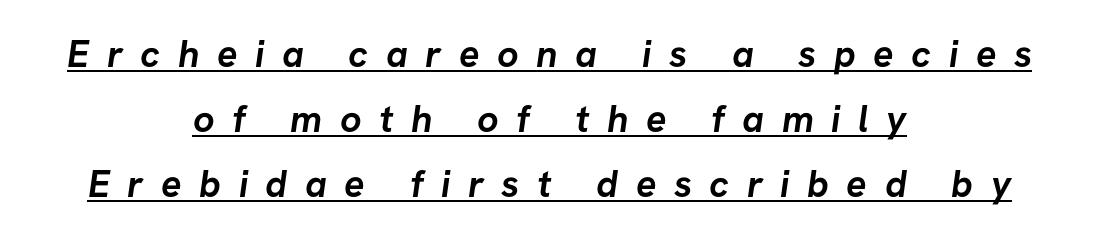
The line texture is sparse and dotted thanks to wide tracking. Quick note: underline on. The whitespace from short lines is split evenly between both sides. Grotesque or geometric, the face here clearly has no serifs. Set as a true bold cut, around the 700 mark. Spacing verdict: proportional, widths tailored to each character.
